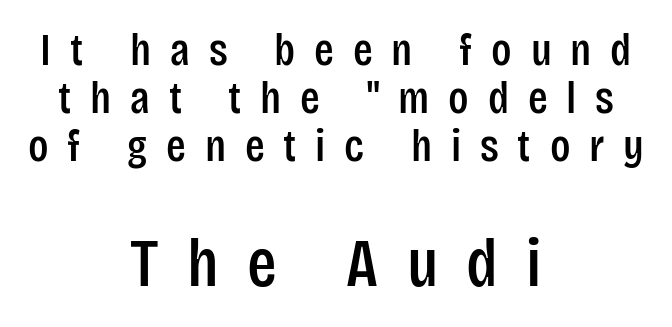
{"serif": "no", "italic": "no", "width": "condensed", "stroke_contrast": "low", "x_height": "large", "monospaced": "no", "underline": "no", "align": "center", "line_spacing": "tight", "line_spacing_ratio": 1.04, "letter_spacing": "wide", "letter_spacing_em": 0.41, "larger_block": "second", "size_ratio": 1.5, "glyph_px": 69}
